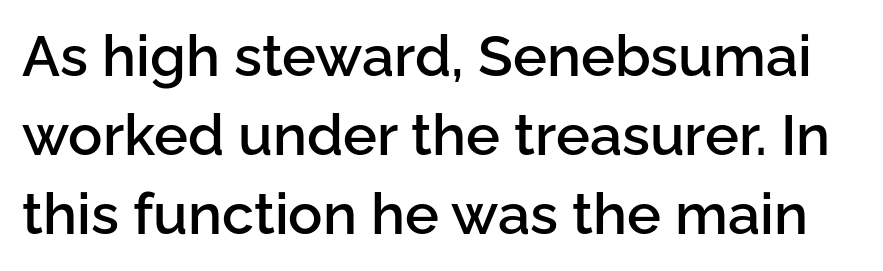
{"serif": "no", "italic": "no", "bold": "semi", "weight": "semibold", "width": "normal", "stroke_contrast": "low", "x_height": "medium", "monospaced": "no", "underline": "no", "line_spacing": "normal", "line_spacing_ratio": 1.39, "letter_spacing": "normal", "letter_spacing_em": 0.0, "glyph_px": 57}
